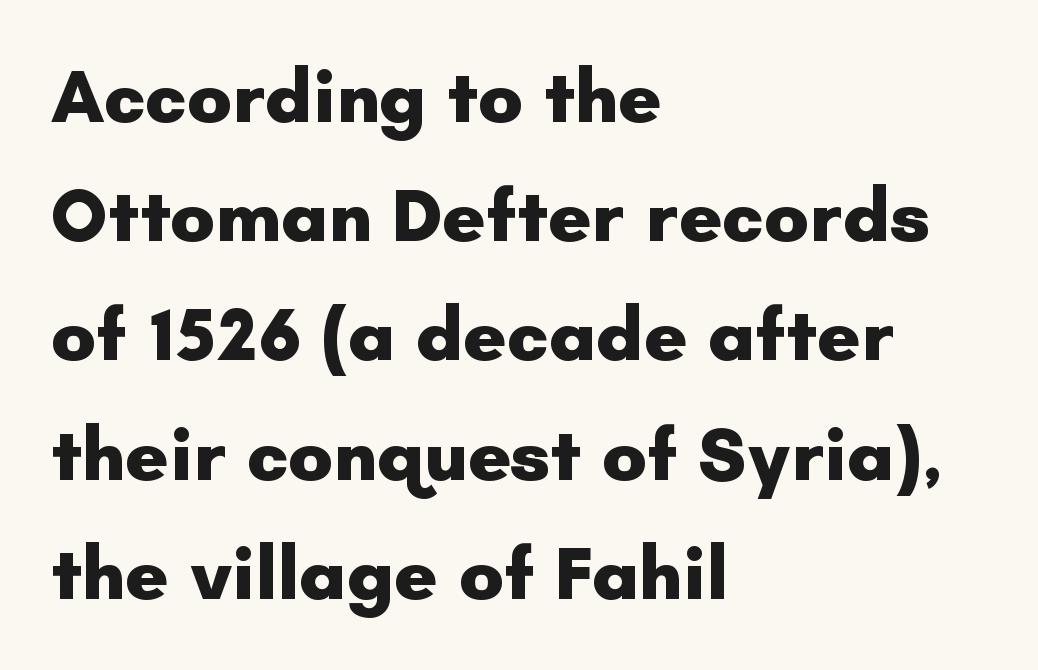
Q: Is the text bold? A: Yes.
Q: Is the text italic (slanted)? A: No, it is upright.
Q: Is the typeface a serif or a sans-serif typeface? A: Sans-serif.
Q: Is the text underlined? A: No.
Q: How is the paragraph aligned? A: Left-aligned.
Q: Is the spacing between letters normal or unusually wide? A: Normal.
Q: Is the spacing between lines tight, normal or loose? A: Normal.
Q: Width (condensed, normal, or wide)? A: Normal.
Q: Stroke contrast? A: Low.
Q: x-height? A: Small.
Q: Monospaced? A: No.
